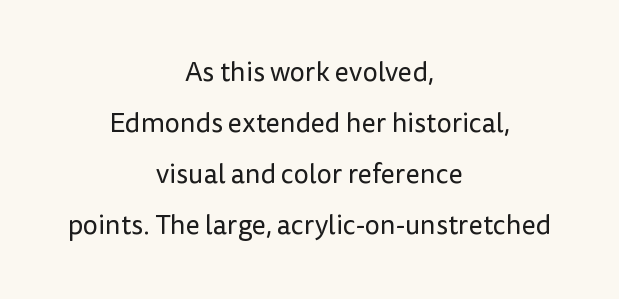
{"italic": "no", "bold": "no", "underline": "no", "align": "center", "line_spacing_ratio": 1.89, "letter_spacing": "normal", "letter_spacing_em": 0.0, "glyph_px": 27}
